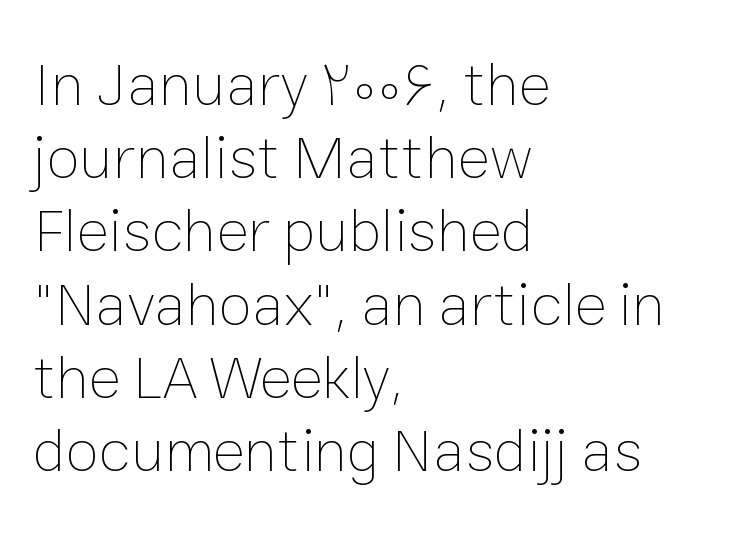
The image shows 61 px thin type, upright; set left-aligned, line spacing 1.2x, normal letter spacing, not underlined; low stroke contrast and a medium x-height.
